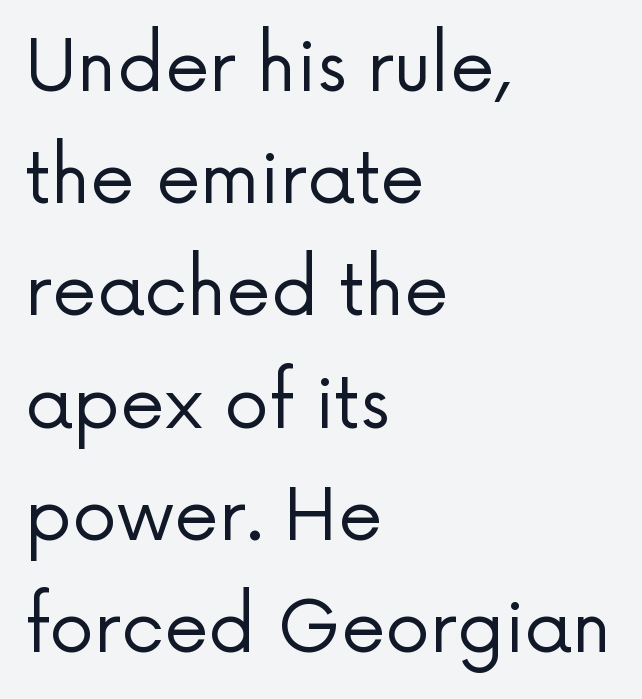
The image shows 71 px regular-weight sans-serif type, upright; set left-aligned, normal line spacing (1.58x), normal letter spacing, not underlined; low stroke contrast and a medium x-height.
